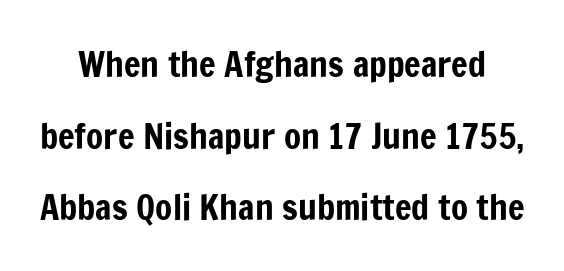
{"serif": "no", "italic": "no", "width": "condensed", "stroke_contrast": "low", "x_height": "medium", "monospaced": "no", "underline": "no", "line_spacing": "loose", "line_spacing_ratio": 2.05, "letter_spacing": "normal", "letter_spacing_em": 0.0, "glyph_px": 35}
